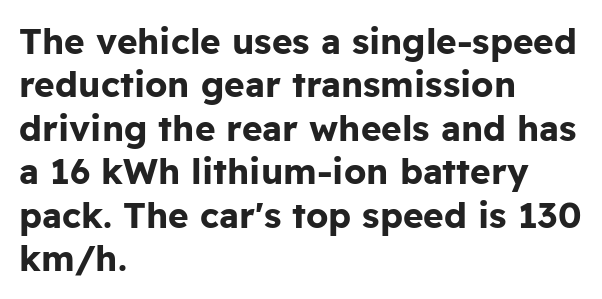
The image shows 35 px bold sans-serif type, upright; set left-aligned, line spacing 1.24x, normal letter spacing, not underlined; low stroke contrast and a medium x-height.
